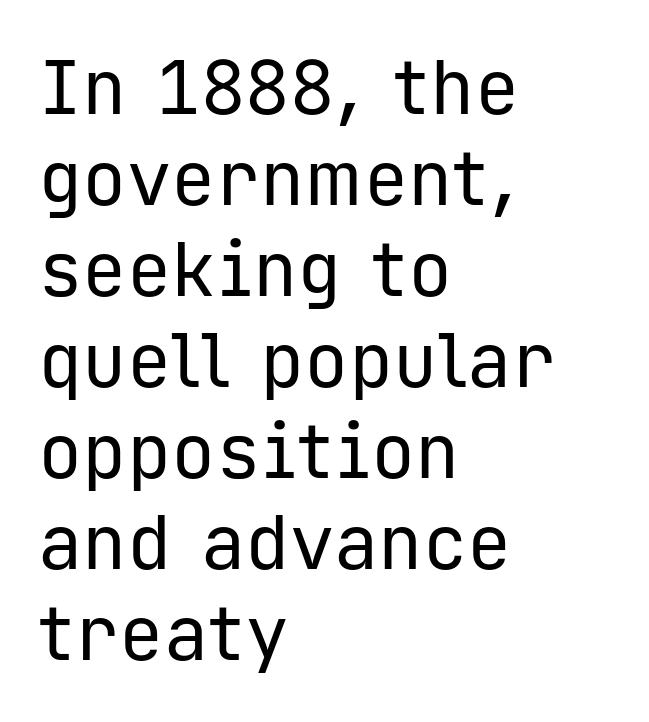
Q: Is the text bold? A: No.
Q: Is the text italic (slanted)? A: No, it is upright.
Q: Is the typeface a serif or a sans-serif typeface? A: Sans-serif.
Q: Is the text underlined? A: No.
Q: How is the paragraph aligned? A: Left-aligned.
Q: Is the spacing between letters normal or unusually wide? A: Normal.
Q: Width (condensed, normal, or wide)? A: Normal.
Q: Stroke contrast? A: Low.
Q: x-height? A: Medium.
Q: Monospaced? A: Yes.
